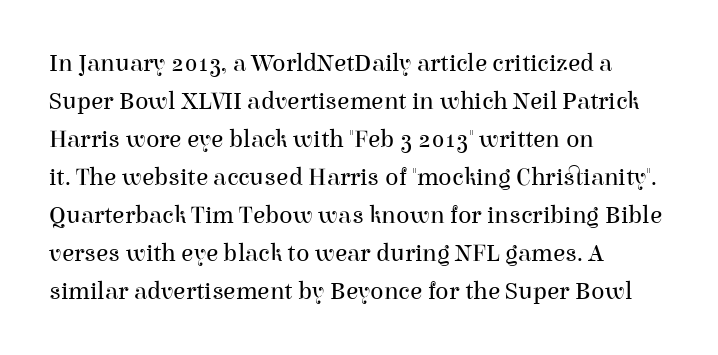
Q: Is the text bold? A: No.
Q: Is the text italic (slanted)? A: No, it is upright.
Q: Is the text underlined? A: No.
Q: How is the paragraph aligned? A: Left-aligned.
Q: Is the spacing between letters normal or unusually wide? A: Normal.
Q: Is the spacing between lines tight, normal or loose? A: Normal.
